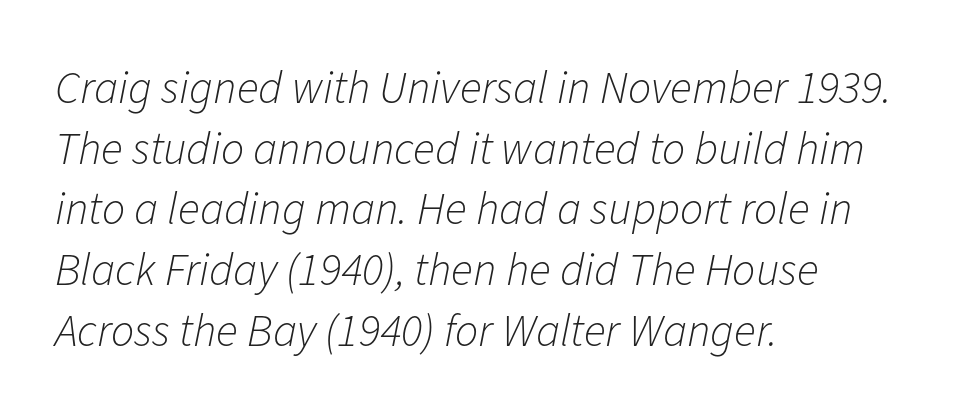
The image shows 46 px light type, italic (leaning right); set left-aligned, normal line spacing (1.32x), normal letter spacing, not underlined; low stroke contrast and a medium x-height.
